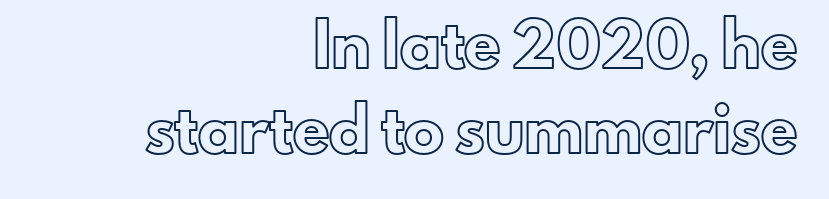
Compared with typical body copy, the letter spacing here is the same. Vertical spacing — loose. The setting favours the right margin, as signatures and pull-quotes sometimes do. The string is rendered with underlining switched off. Quick note: not italic, upright. A typesetter would call this proportional, since set widths differ per character.
